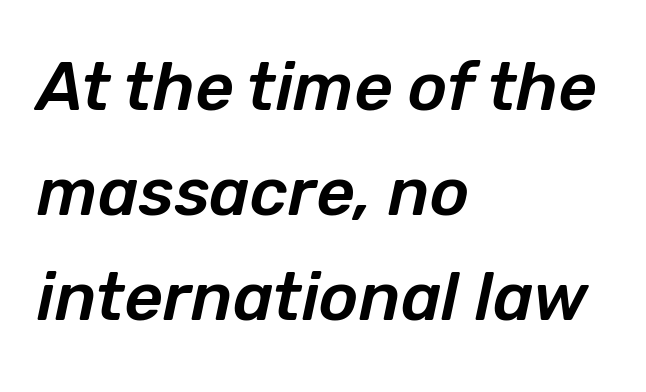
{"italic": "yes", "lean": "right", "slant_degrees": 12, "width": "normal", "stroke_contrast": "low", "x_height": "medium", "monospaced": "no", "underline": "no", "align": "left", "line_spacing": "normal", "line_spacing_ratio": 1.57, "letter_spacing": "normal", "letter_spacing_em": 0.0, "glyph_px": 67}
